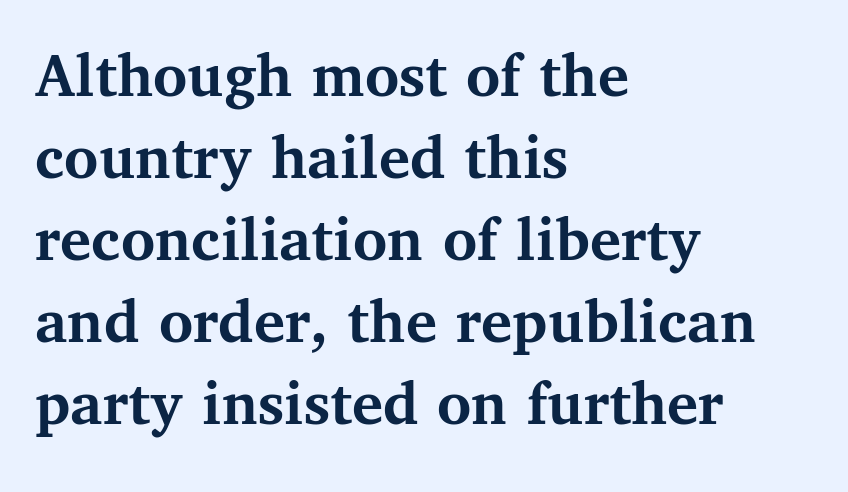
The image shows 65 px semibold serif type, upright; set left-aligned, normal line spacing (1.26x), normal letter spacing, not underlined; medium stroke contrast and a medium x-height.
